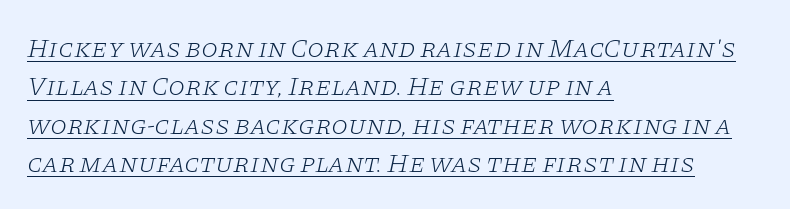
Underlining? Definitely there. Horizontal bands of white between lines are of average thickness. Stroke thickness stays within the range of a standard reading face or lighter. Compared with a centered layout, this one pins lines to the left instead.
